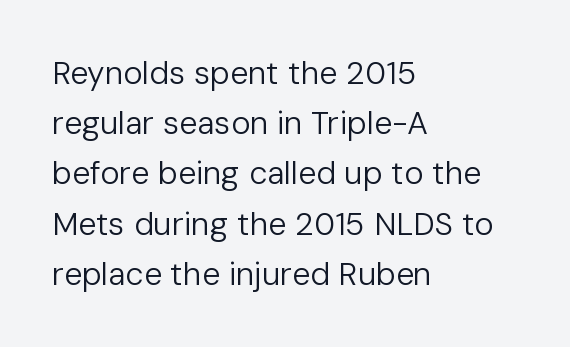
The image shows 32 px regular-weight sans-serif type, upright; set left-aligned, normal line spacing (1.57x), normal letter spacing, not underlined; low stroke contrast and a medium x-height.
